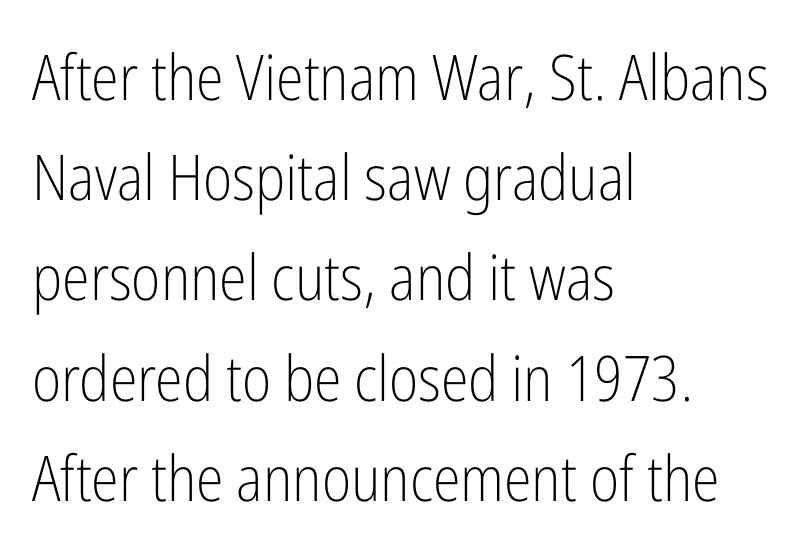
Q: Is the text bold? A: No.
Q: Is the text italic (slanted)? A: No, it is upright.
Q: Is the typeface a serif or a sans-serif typeface? A: Sans-serif.
Q: Is the text underlined? A: No.
Q: How is the paragraph aligned? A: Left-aligned.
Q: Is the spacing between letters normal or unusually wide? A: Normal.
Q: Is the spacing between lines tight, normal or loose? A: Normal.
Q: Width (condensed, normal, or wide)? A: Condensed.
Q: Stroke contrast? A: Low.
Q: x-height? A: Medium.
Q: Monospaced? A: No.
